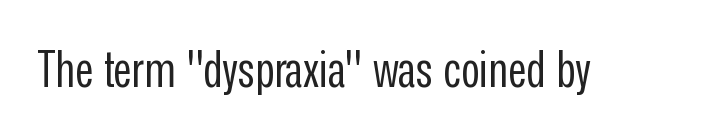
Q: Is the text bold? A: No.
Q: Is the text italic (slanted)? A: No, it is upright.
Q: Is the typeface a serif or a sans-serif typeface? A: Sans-serif.
Q: Is the text underlined? A: No.
Q: Is the spacing between letters normal or unusually wide? A: Normal.
Q: Width (condensed, normal, or wide)? A: Condensed.
Q: Stroke contrast? A: Low.
Q: x-height? A: Medium.
Q: Monospaced? A: No.
